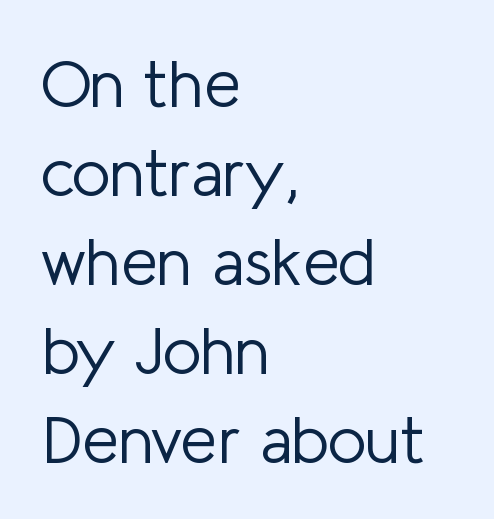
{"serif": "no", "italic": "no", "bold": "no", "weight": "light", "width": "normal", "stroke_contrast": "low", "x_height": "medium", "monospaced": "no", "underline": "no", "align": "left", "line_spacing": "normal", "line_spacing_ratio": 1.35, "letter_spacing": "normal", "letter_spacing_em": 0.0, "glyph_px": 66}
